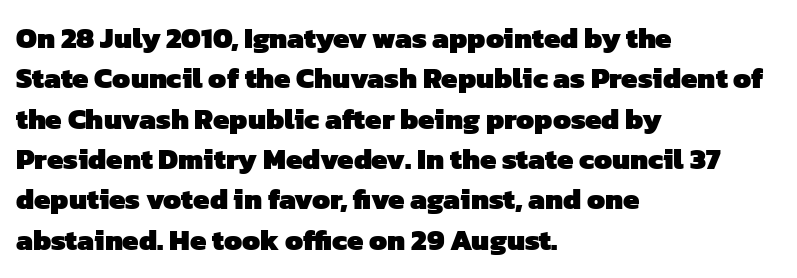
Regarding leading, the lines here are spaced in the standard way. Each row of text sits above clean, open space. Here the designer chose a conventional face with non-uniform glyph widths. Compared with a centered layout, this one pins lines to the left instead. Observe the ordinary spacing: letters are neighbours, not strangers. The glyphs have the mass of a bold cut.
